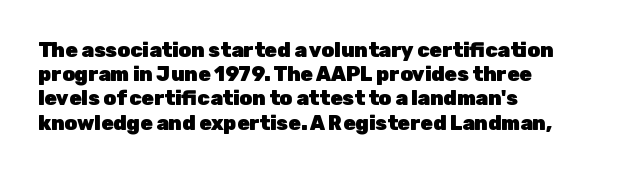
Descenders hang freely into open space. The paragraph has a hard left edge and a soft right edge. It's the straight-up-and-down kind of type. Observe the ordinary spacing: letters are neighbours, not strangers. Weight check: bold — yes, fully.
